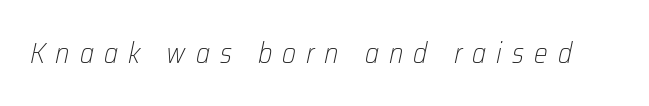
{"italic": "yes", "lean": "right", "slant_degrees": 12, "bold": "no", "weight": "light", "width": "condensed", "stroke_contrast": "low", "x_height": "medium", "monospaced": "no", "underline": "no", "letter_spacing": "wide", "letter_spacing_em": 0.35, "glyph_px": 29}
